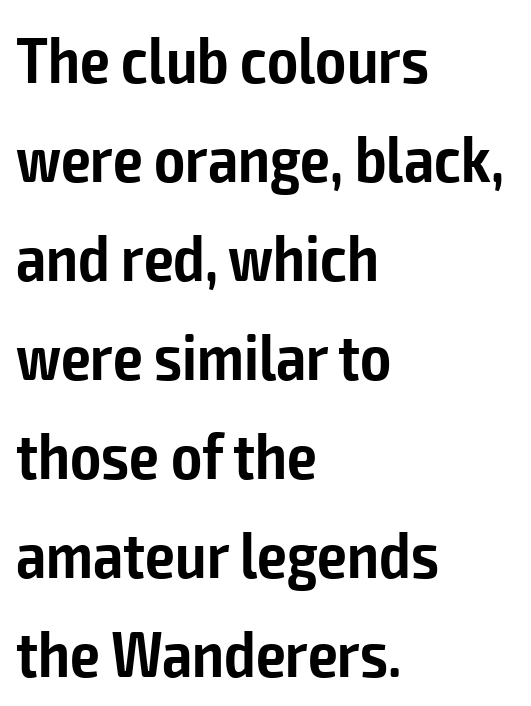
Q: Is the text bold? A: Semi-bold.
Q: Is the text italic (slanted)? A: No, it is upright.
Q: Is the typeface a serif or a sans-serif typeface? A: Sans-serif.
Q: Is the text underlined? A: No.
Q: How is the paragraph aligned? A: Left-aligned.
Q: Is the spacing between letters normal or unusually wide? A: Normal.
Q: Is the spacing between lines tight, normal or loose? A: Normal.
Q: Width (condensed, normal, or wide)? A: Condensed.
Q: Stroke contrast? A: Low.
Q: x-height? A: Medium.
Q: Monospaced? A: No.
